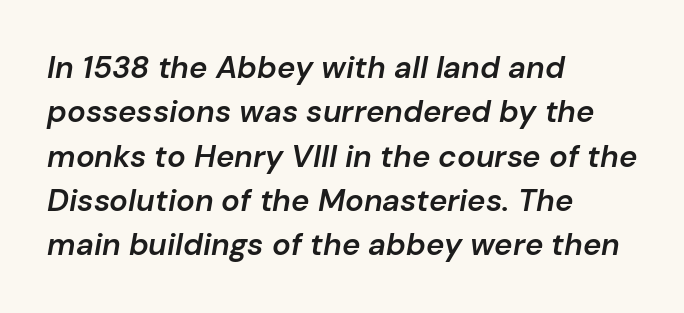
The image shows 31 px semibold type, italic (leaning right); set left-aligned, normal line spacing (1.43x), normal letter spacing, not underlined; low stroke contrast and a medium x-height.
